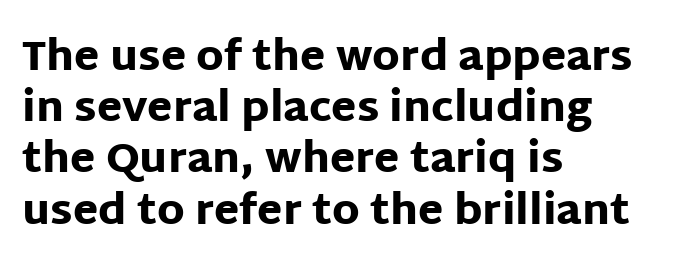
The lines are quadded left. If you drew a line through each stem, it would be perfectly vertical. The tracking reads as untouched default to a designer's eye. Note: no serifs on the glyphs. Do the characters align in a grid? No, the font is proportional. What weight is shown? A full bold with thick strokes.
